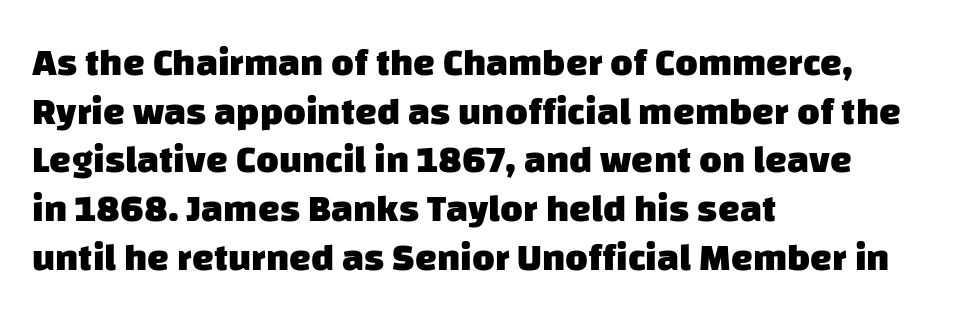
{"serif": "no", "bold": "yes", "weight": "heavy", "width": "normal", "stroke_contrast": "low", "x_height": "large", "monospaced": "no", "underline": "no", "align": "left", "line_spacing": "normal", "line_spacing_ratio": 1.25, "letter_spacing": "normal", "letter_spacing_em": 0.0, "glyph_px": 39}
